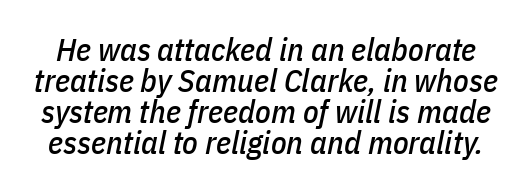
Q: Is the text italic (slanted)? A: Yes, it leans right by about 11 degrees.
Q: Is the text underlined? A: No.
Q: Is the spacing between letters normal or unusually wide? A: Normal.
Q: Is the spacing between lines tight, normal or loose? A: Tight.
Q: Width (condensed, normal, or wide)? A: Condensed.
Q: Stroke contrast? A: Low.
Q: x-height? A: Medium.
Q: Monospaced? A: No.
